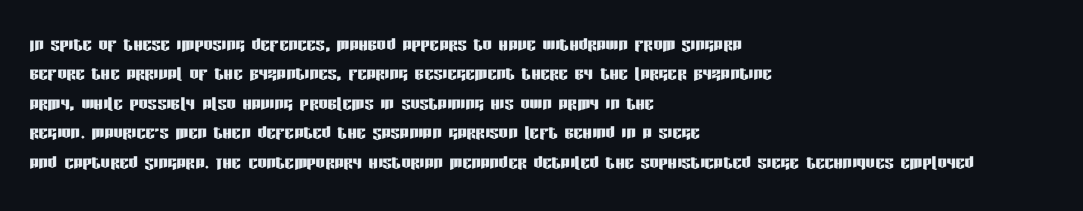
Q: Is the text italic (slanted)? A: No, it is upright.
Q: Is the text underlined? A: No.
Q: How is the paragraph aligned? A: Left-aligned.
Q: Is the spacing between letters normal or unusually wide? A: Normal.
Q: Is the spacing between lines tight, normal or loose? A: Normal.
